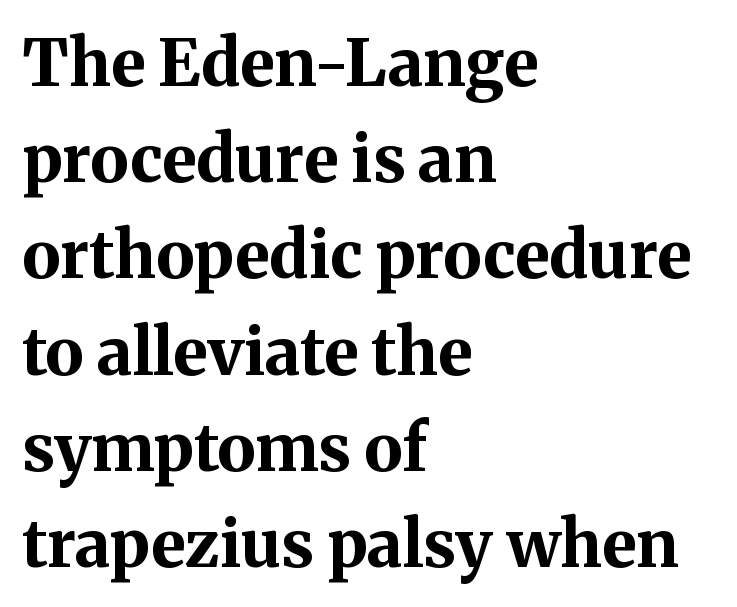
What stands out about the letter spacing? Nothing — it is the standard amount. It's the straight-up-and-down kind of type. Caption: bold face, heavy strokes. In terms of leading, this rendering sits right in the middle. The area under the type is left untouched. Look at the bottom of the vertical strokes: they flare into serifs here.
